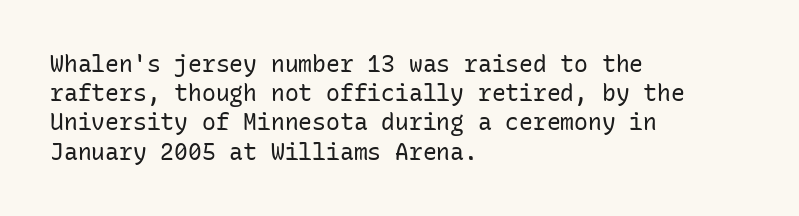
{"italic": "no", "bold": "no", "underline": "no", "align": "left", "line_spacing": "normal", "line_spacing_ratio": 1.27, "letter_spacing": "normal", "letter_spacing_em": 0.0, "glyph_px": 23}
